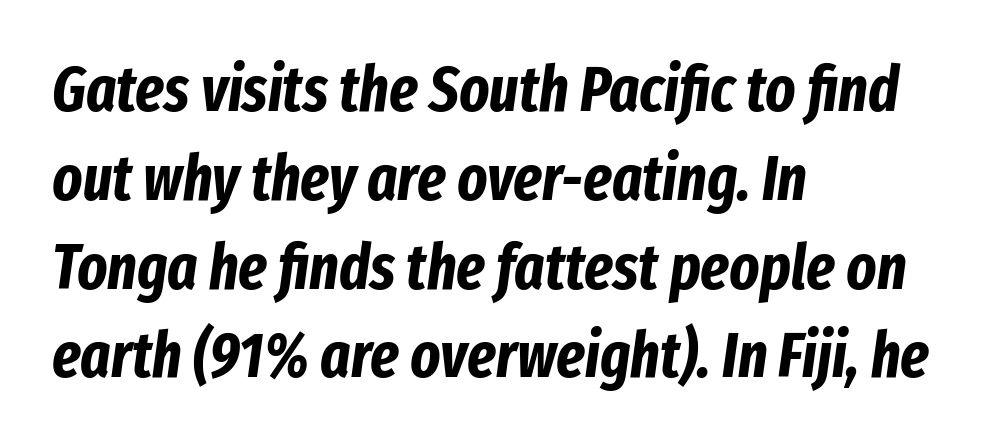
The image shows 63 px bold, condensed type, italic (leaning right); set left-aligned, normal line spacing (1.41x), normal letter spacing, not underlined; low stroke contrast and a medium x-height.
